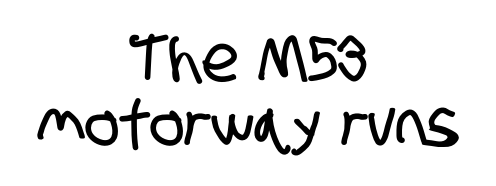
The image shows 65 px condensed sans-serif type; set centered, tight line spacing (1.0x), normal letter spacing, not underlined; low stroke contrast and a large x-height.
